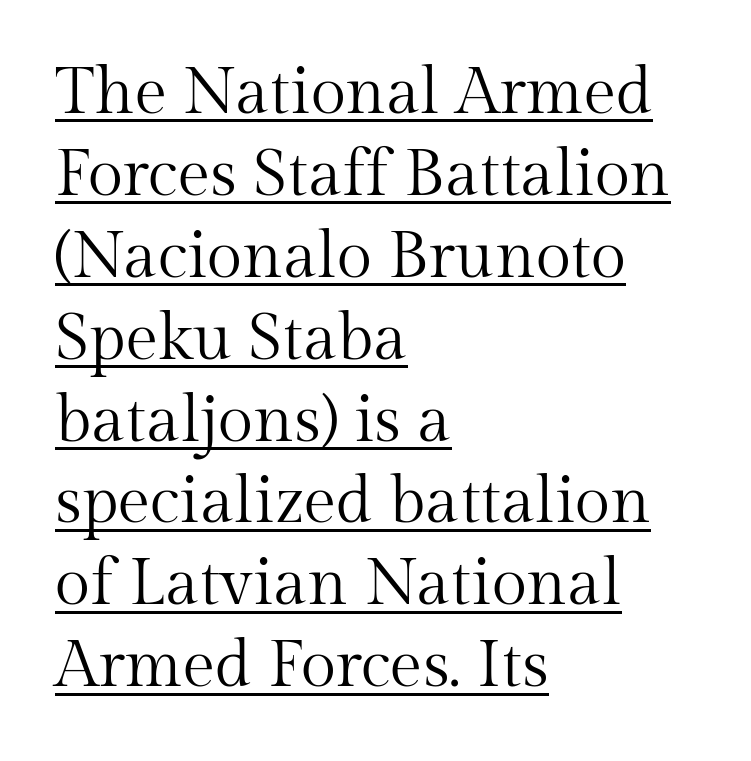
No chunkiness to these letters — they're not bold. Posture: upright roman. Is the letter spacing exaggerated? No — it looks like the ordinary default. In designer terms, the underline attribute is active on this setting.
